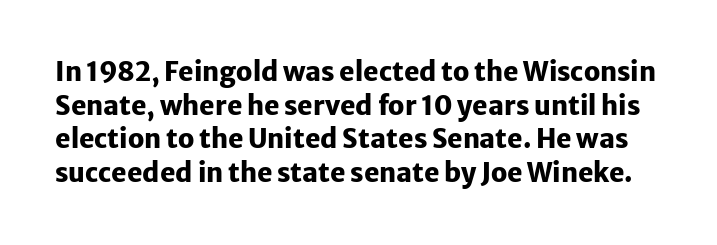
Q: Is the text bold? A: Yes.
Q: Is the text italic (slanted)? A: No, it is upright.
Q: Is the text underlined? A: No.
Q: Is the spacing between letters normal or unusually wide? A: Normal.
Q: Is the spacing between lines tight, normal or loose? A: Normal.
